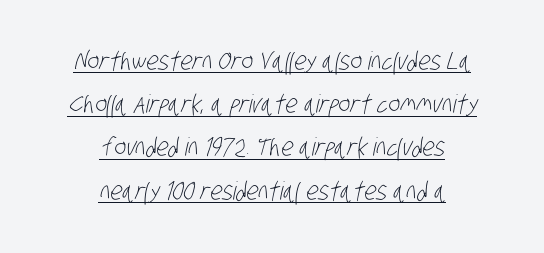
No letter is thick-stroked: the sample isn't bold. Glance below the letters and you will spot a drawn line. Nobody touched the tracking dial on this one. The paragraph shown floats in the horizontal middle.
